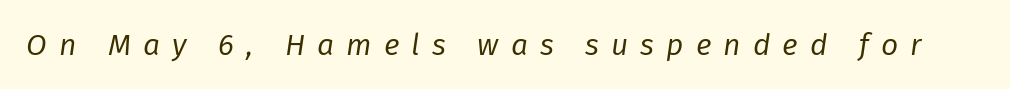
In terms of posture, this sample is oblique. Caption: expanded tracking, letters set apart. Lines of text with bare space underneath. You could not count columns in this text — the font is proportionally spaced.
